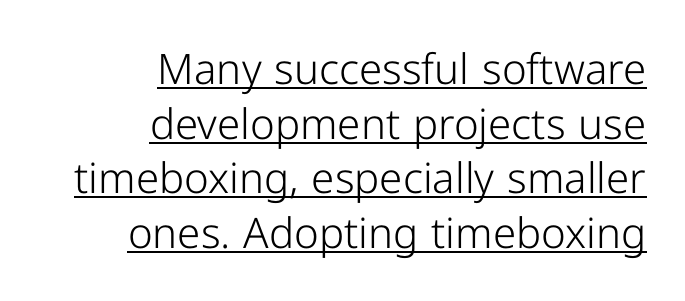
No chunkiness to these letters — they're not bold. In designer terms, the underline attribute is active on this setting. Here the designer chose a conventional face with non-uniform glyph widths. Posture: straight, roman, zero tilt. Serif or sans? Sans — the stroke terminals are bare. Spacing between characters is what you'd get straight out of the box.
